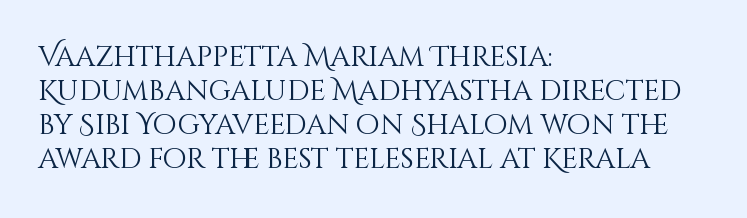
The baseline area is clear. These lines stack with their left ends in a neat column. Compared with a typical body face, this is equally light or lighter still. Observe the ordinary spacing: letters are neighbours, not strangers. This is roman type, the default non-slanted kind. This sample has the flowing, uneven cadence of proportional lettering.
